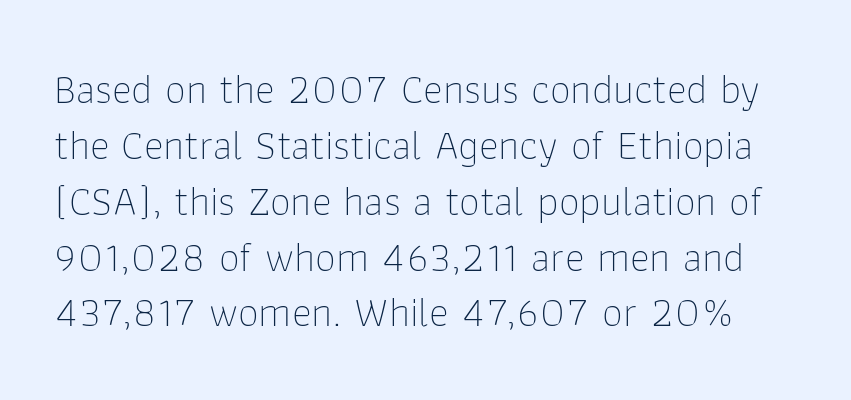
{"serif": "no", "italic": "no", "bold": "no", "weight": "thin", "width": "normal", "stroke_contrast": "low", "x_height": "medium", "monospaced": "no", "underline": "no", "line_spacing": "normal", "line_spacing_ratio": 1.33, "letter_spacing": "normal", "letter_spacing_em": 0.0, "glyph_px": 42}
